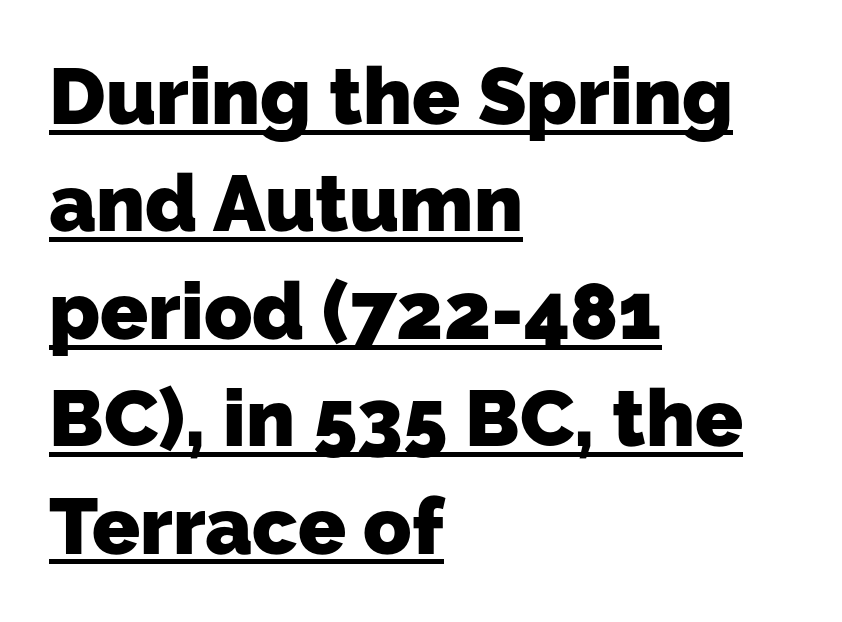
{"serif": "no", "bold": "yes", "weight": "heavy", "width": "normal", "stroke_contrast": "low", "x_height": "medium", "monospaced": "no", "underline": "yes", "align": "left", "line_spacing": "normal", "line_spacing_ratio": 1.36, "letter_spacing": "normal", "letter_spacing_em": 0.0, "glyph_px": 79}
